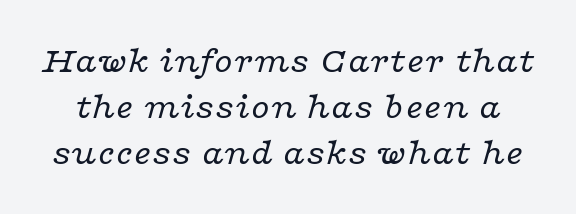
The glyphs in this specimen are seriffed. Each row of text sits above clean, open space. The specimen reads as italic at a glance. The passage shown is typed in a proportional face where columns would drift. The gaps between neighbouring characters are ordinary and unremarkable.
